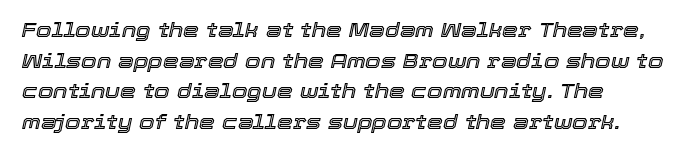
{"italic": "yes", "lean": "right", "slant_degrees": 12, "underline": "no", "line_spacing": "normal", "line_spacing_ratio": 1.53, "letter_spacing": "normal", "letter_spacing_em": 0.0, "glyph_px": 20}
